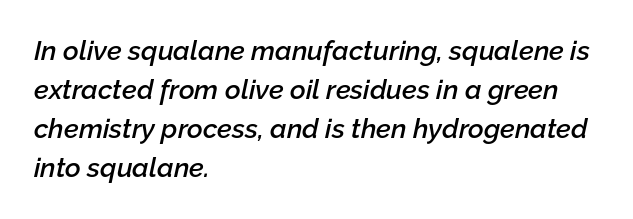
{"italic": "yes", "lean": "right", "slant_degrees": 12, "bold": "semi", "underline": "no", "align": "left", "line_spacing": "normal", "line_spacing_ratio": 1.45, "letter_spacing": "normal", "letter_spacing_em": 0.0, "glyph_px": 27}
